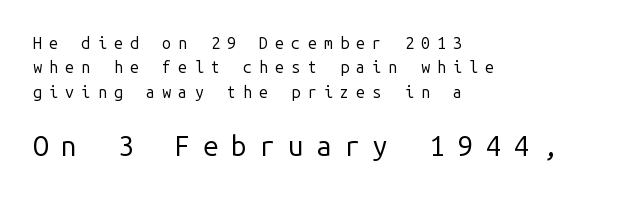
{"serif": "no", "italic": "no", "bold": "no", "weight": "regular", "width": "normal", "stroke_contrast": "low", "x_height": "medium", "monospaced": "yes", "underline": "no", "align": "left", "line_spacing": "normal", "line_spacing_ratio": 1.53, "letter_spacing": "wide", "letter_spacing_em": 0.45, "larger_block": "second", "size_ratio": 1.75, "glyph_px": 28}
